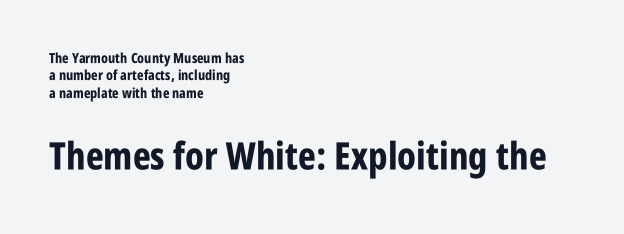
The image shows 38 px bold, condensed sans-serif type, upright; set left-aligned, line spacing 1.24x, normal letter spacing, not underlined; the second (bottom) block is 2.71x larger; low stroke contrast and a large x-height.
